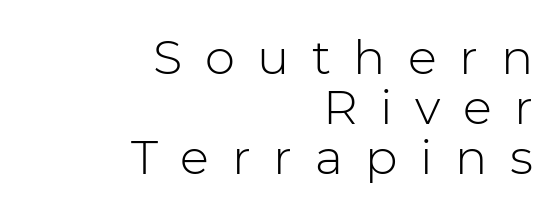
Q: Is the text bold? A: No.
Q: Is the text italic (slanted)? A: No, it is upright.
Q: Is the typeface a serif or a sans-serif typeface? A: Sans-serif.
Q: Is the text underlined? A: No.
Q: How is the paragraph aligned? A: Right-aligned.
Q: Is the spacing between letters normal or unusually wide? A: Unusually wide.
Q: Is the spacing between lines tight, normal or loose? A: Tight.
Q: Width (condensed, normal, or wide)? A: Normal.
Q: Stroke contrast? A: Low.
Q: x-height? A: Medium.
Q: Monospaced? A: No.
